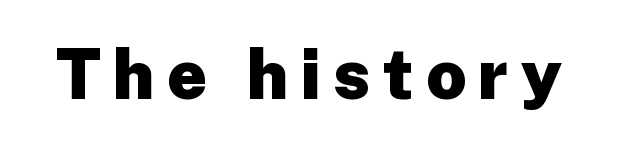
This is heavy type, rendered in bold. Every character sits straight up, as roman type does. Decoration check: the copy has no underline. A typesetter would call this proportional, since set widths differ per character. The rendering shows plain stroke endings on the letterforms — a sans-serif design.
